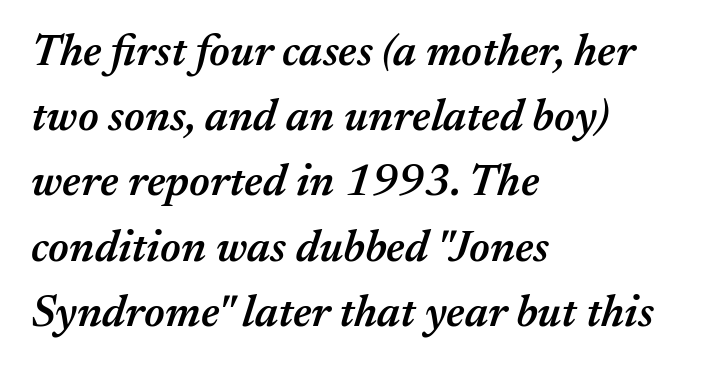
The image shows 45 px semibold type, italic (leaning right); set left-aligned, normal line spacing (1.45x), normal letter spacing, not underlined; medium stroke contrast and a medium x-height.
